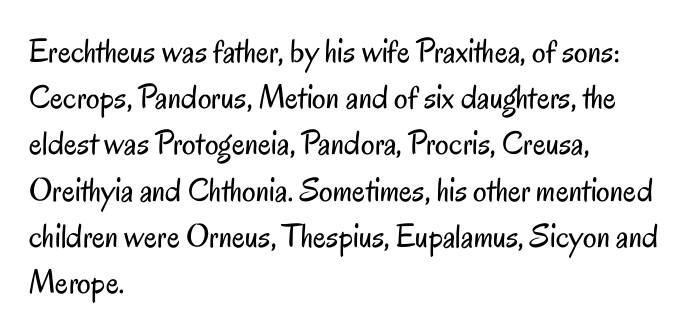
Each stroke keeps to a modest, everyday thickness or less. This block has exactly the height ordinary leading produces. Type without underlining. Does the type have serifs? No, each stem ends abruptly. Note the varied advance widths — an 'i' is clearly narrower than an 'm'. Line starts are locked; line ends wander.
